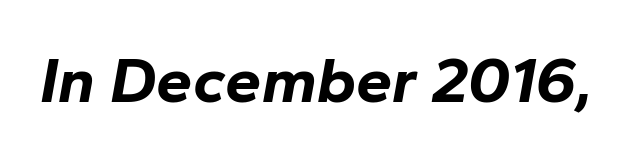
{"italic": "yes", "lean": "right", "slant_degrees": 10, "bold": "yes", "weight": "bold", "width": "normal", "stroke_contrast": "low", "x_height": "medium", "monospaced": "no", "underline": "no", "letter_spacing": "normal", "letter_spacing_em": 0.0, "glyph_px": 65}
